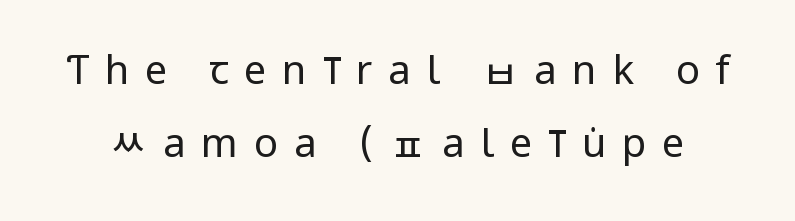
Serifs: no, the terminals of the letterforms are clean. Weight class: somewhere from thin through regular. The string is rendered with underlining switched off. The lettering stays uniformly vertical, giving the passage a roman look. Does extra space separate the letters? Yes, quite a lot of it.
